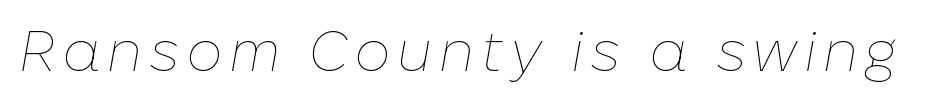
Q: Is the text bold? A: No.
Q: Is the text italic (slanted)? A: Yes, it leans right by about 10 degrees.
Q: Is the text underlined? A: No.
Q: Width (condensed, normal, or wide)? A: Normal.
Q: Stroke contrast? A: Low.
Q: x-height? A: Medium.
Q: Monospaced? A: No.
